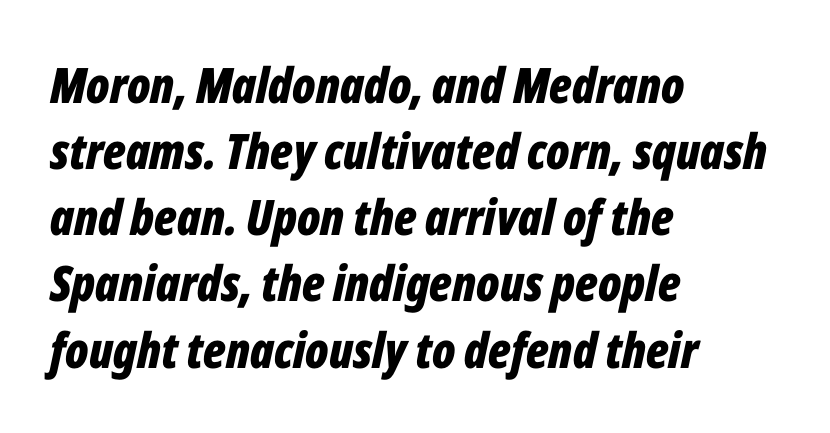
Q: Is the text bold? A: Yes.
Q: Is the text italic (slanted)? A: Yes, it leans right by about 12 degrees.
Q: Is the text underlined? A: No.
Q: How is the paragraph aligned? A: Left-aligned.
Q: Is the spacing between letters normal or unusually wide? A: Normal.
Q: Is the spacing between lines tight, normal or loose? A: Normal.
Q: Width (condensed, normal, or wide)? A: Condensed.
Q: Stroke contrast? A: Low.
Q: x-height? A: Medium.
Q: Monospaced? A: No.
